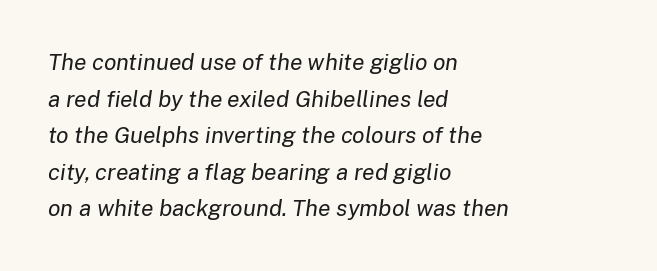
Q: Is the text bold? A: No.
Q: Is the text italic (slanted)? A: Yes, it leans right by about 8 degrees.
Q: Is the text underlined? A: No.
Q: How is the paragraph aligned? A: Left-aligned.
Q: Is the spacing between letters normal or unusually wide? A: Normal.
Q: Is the spacing between lines tight, normal or loose? A: Normal.
